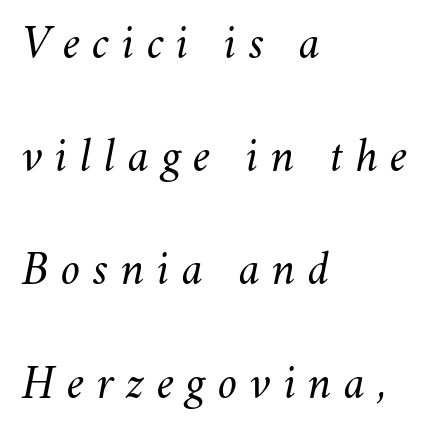
{"italic": "yes", "lean": "right", "slant_degrees": 11, "bold": "no", "weight": "light", "width": "normal", "stroke_contrast": "medium", "x_height": "small", "monospaced": "no", "underline": "no", "align": "left", "line_spacing": "loose", "line_spacing_ratio": 2.31, "letter_spacing": "wide", "letter_spacing_em": 0.25, "glyph_px": 49}
